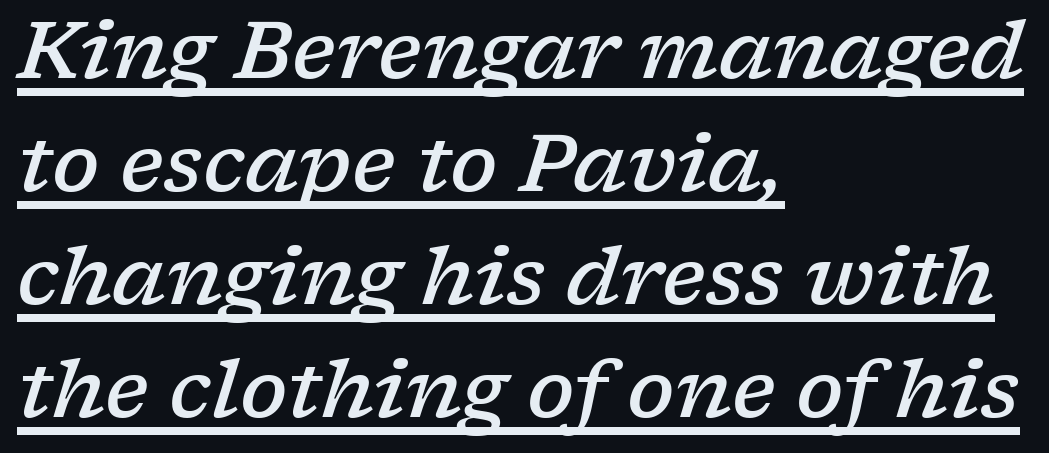
{"serif": "yes", "italic": "yes", "lean": "right", "slant_degrees": 17, "bold": "semi", "weight": "semibold", "width": "wide", "stroke_contrast": "low", "x_height": "medium", "monospaced": "no", "underline": "yes", "align": "left", "line_spacing": "normal", "line_spacing_ratio": 1.43, "letter_spacing": "normal", "letter_spacing_em": 0.0, "glyph_px": 79}
